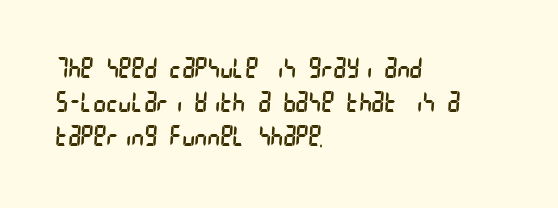
The lines sit at an ordinary, default distance from one another. Nothing heavy about these letters — not bold at all. Underlining? Definitely not there. Left-aligned paragraph, ragged on the right.
